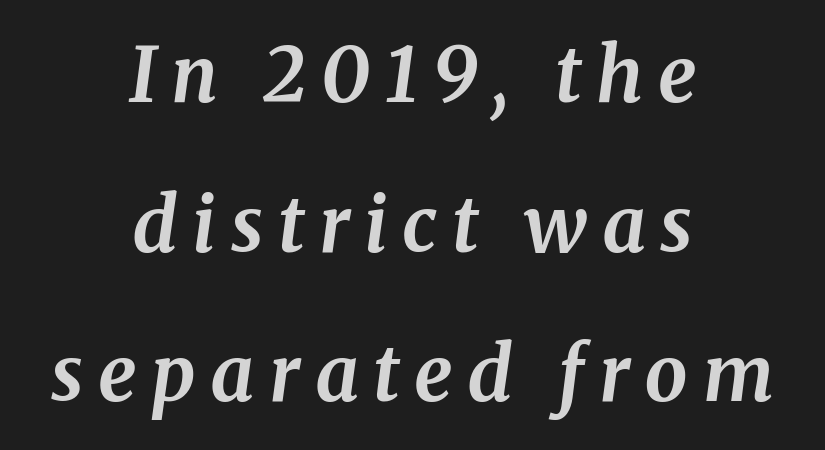
The glyphs are unaccompanied by any horizontal stroke below them. The vertical gap from one line to the next is large. What kind of face is this? One with serifs. In terms of posture, this sample is oblique.
